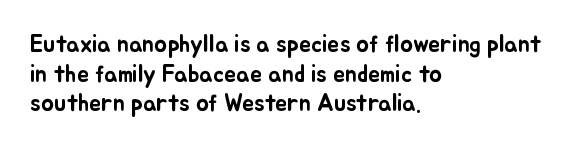
The image shows 24 px text type, upright; set left-aligned, line spacing 1.23x, normal letter spacing, not underlined.
